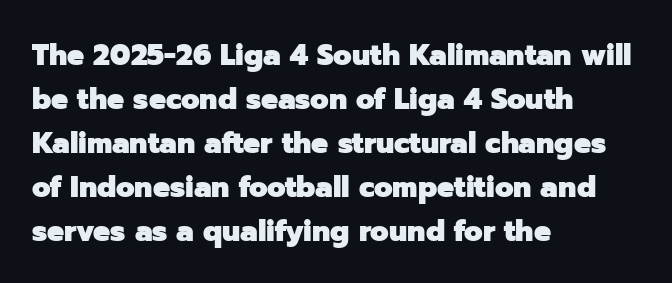
Q: Is the text bold? A: Yes.
Q: Is the text italic (slanted)? A: No, it is upright.
Q: Is the typeface a serif or a sans-serif typeface? A: Sans-serif.
Q: Is the text underlined? A: No.
Q: How is the paragraph aligned? A: Left-aligned.
Q: Is the spacing between letters normal or unusually wide? A: Normal.
Q: Is the spacing between lines tight, normal or loose? A: Normal.
Q: Width (condensed, normal, or wide)? A: Normal.
Q: Stroke contrast? A: Low.
Q: x-height? A: Medium.
Q: Monospaced? A: No.
